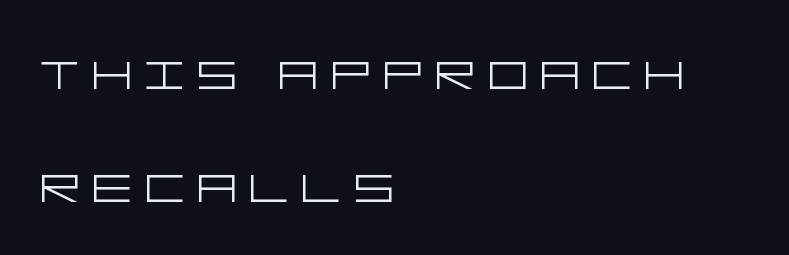
The image shows 63 px light, wide sans-serif type, upright; set left-aligned, line spacing 1.79x, not underlined; low stroke contrast and a large x-height.
